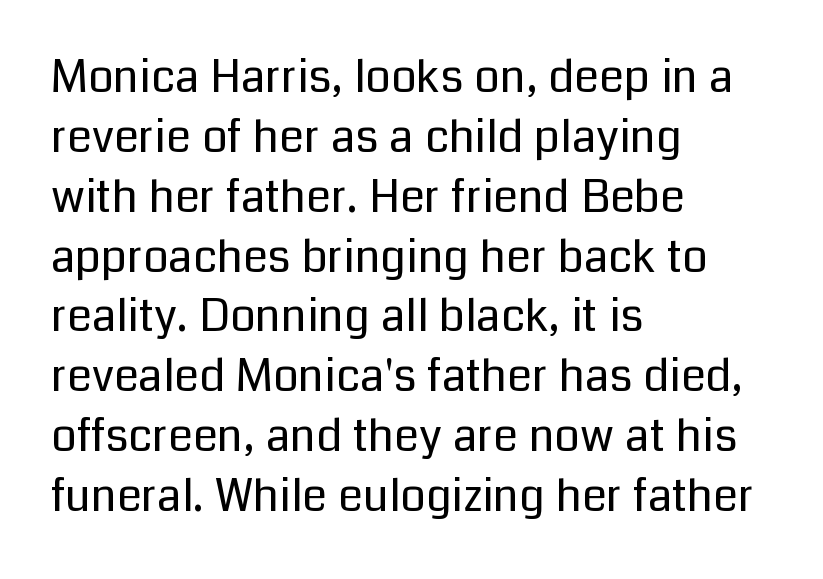
The image shows 45 px regular-weight sans-serif type, upright; set left-aligned, normal line spacing (1.33x), normal letter spacing, not underlined; low stroke contrast and a medium x-height.
